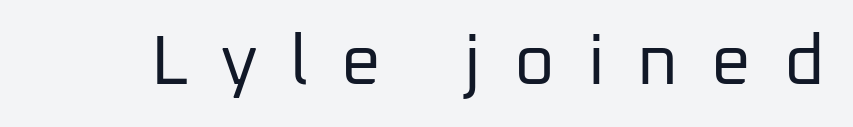
Q: Is the text bold? A: No.
Q: Is the text italic (slanted)? A: No, it is upright.
Q: Is the typeface a serif or a sans-serif typeface? A: Sans-serif.
Q: Is the text underlined? A: No.
Q: Is the spacing between letters normal or unusually wide? A: Unusually wide.
Q: Width (condensed, normal, or wide)? A: Normal.
Q: Stroke contrast? A: Low.
Q: x-height? A: Medium.
Q: Monospaced? A: No.
